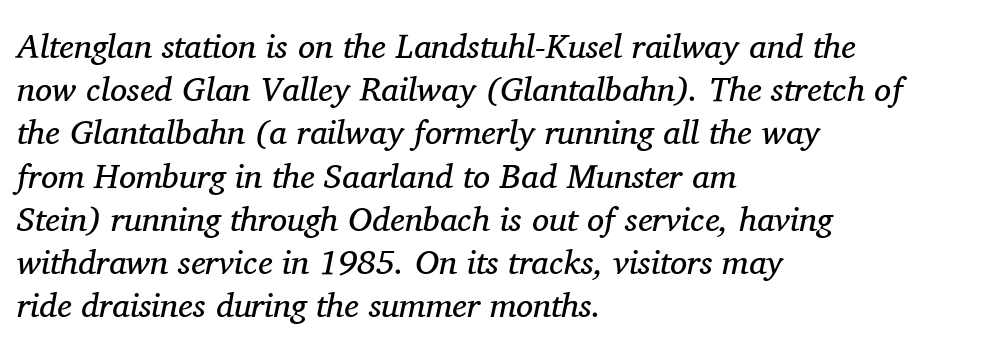
{"serif": "yes", "italic": "yes", "lean": "right", "slant_degrees": 11, "bold": "no", "weight": "regular", "width": "normal", "stroke_contrast": "medium", "x_height": "medium", "monospaced": "no", "underline": "no", "align": "left", "line_spacing": "normal", "line_spacing_ratio": 1.27, "letter_spacing": "normal", "letter_spacing_em": 0.0, "glyph_px": 34}
